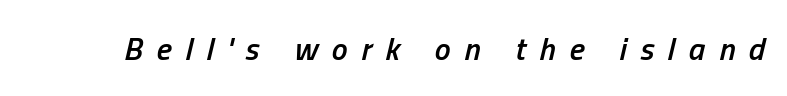
The font is running at a semibold setting, under full bold. A typesetter would call this proportional, since set widths differ per character. The axis of the letterforms is tilted away from vertical. Look at the tracking — it's clearly loosened, letters drifting apart.
